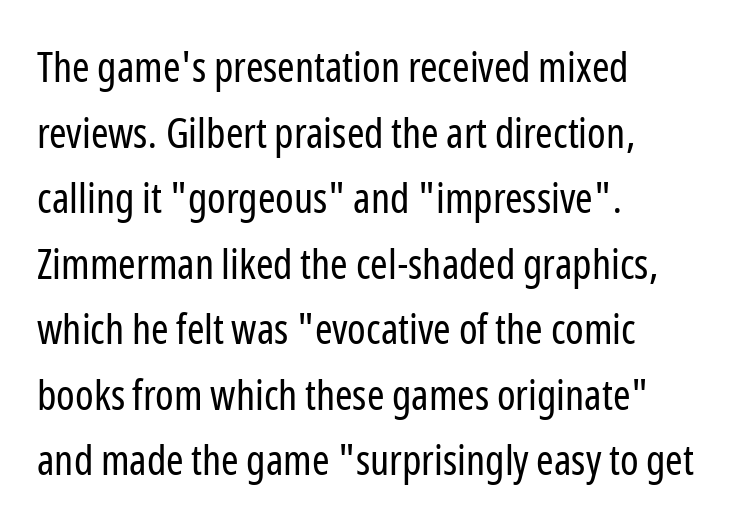
The image shows 42 px regular-weight, condensed sans-serif type, upright; set left-aligned, normal line spacing (1.56x), normal letter spacing, not underlined; low stroke contrast and a medium x-height.
